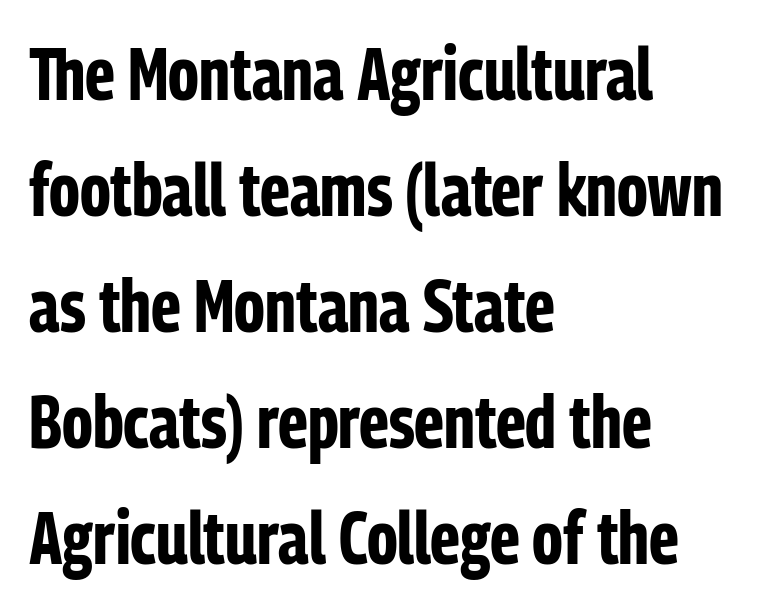
The image shows 73 px bold, condensed sans-serif type, upright; set left-aligned, normal line spacing (1.59x), normal letter spacing, not underlined; low stroke contrast and a medium x-height.
